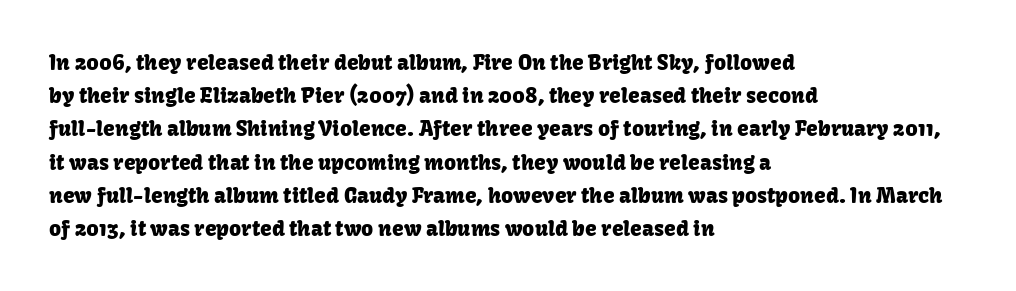
Q: Is the text italic (slanted)? A: No, it is upright.
Q: Is the text underlined? A: No.
Q: How is the paragraph aligned? A: Left-aligned.
Q: Is the spacing between letters normal or unusually wide? A: Normal.
Q: Is the spacing between lines tight, normal or loose? A: Normal.
